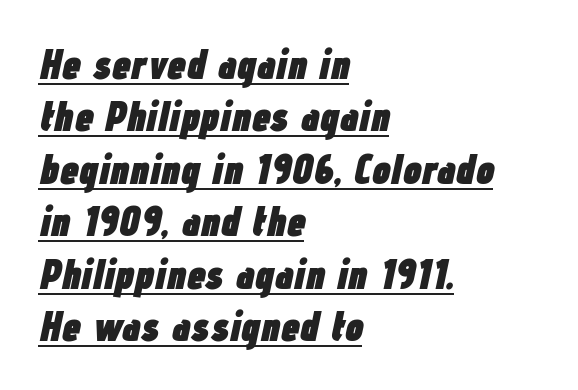
{"italic": "yes", "lean": "right", "slant_degrees": 12, "bold": "yes", "weight": "heavy", "width": "condensed", "stroke_contrast": "low", "x_height": "medium", "monospaced": "no", "underline": "yes", "align": "left", "line_spacing": "normal", "line_spacing_ratio": 1.25, "letter_spacing": "normal", "letter_spacing_em": 0.0, "glyph_px": 42}
